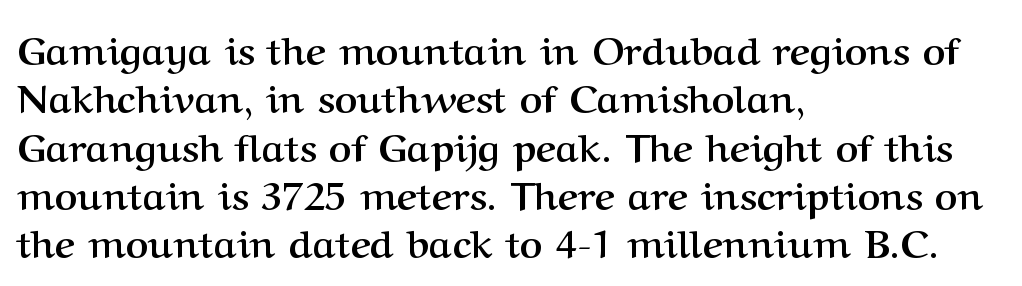
This is heavy type, rendered in bold. The axis of the letterforms is exactly vertical. The letters advance in unequal steps, a hallmark of proportional type. Old-style or modern, the face here clearly has serifs. Words appear dense and cohesive because spacing is normal. The typesetter chose a ragged-right arrangement here.
